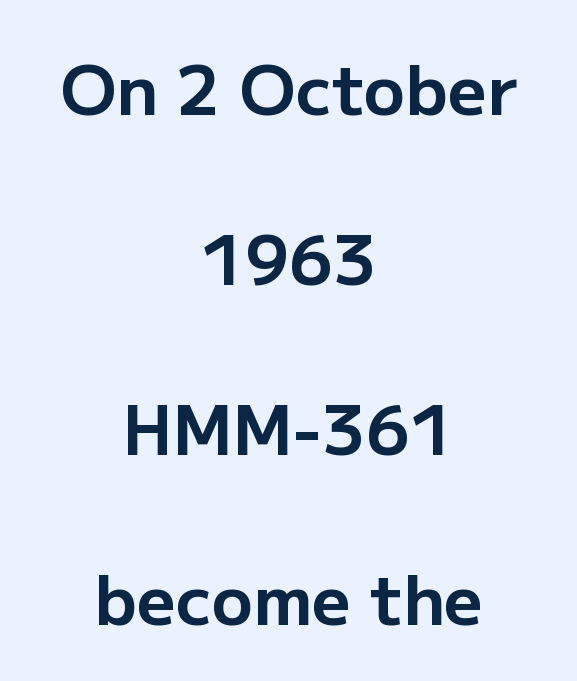
In terms of weight, the rendering is a true, heavy bold. A typesetter would call this proportional, since set widths differ per character. The setting favours the middle, as headings and verse often do. Ascenders rise straight up at ninety degrees.
